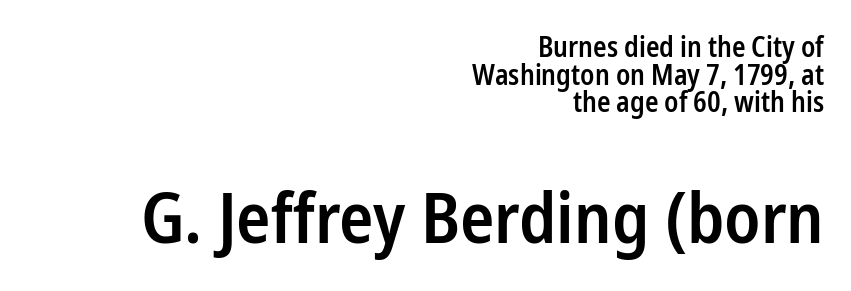
Typesetter's note: demi weight, one step under bold. The space between consecutive lines is stingy. The line texture is even and compact thanks to regular tracking. Larger block? The one below; the one above is distinctly smaller.
